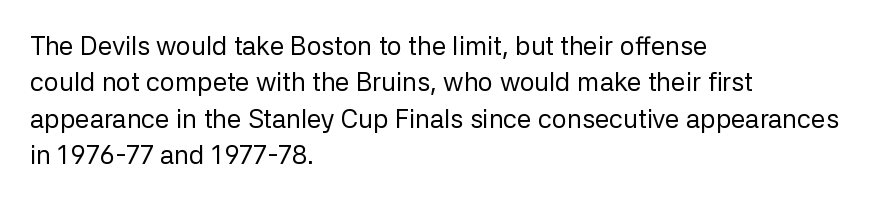
Q: Is the text bold? A: No.
Q: Is the text italic (slanted)? A: No, it is upright.
Q: Is the text underlined? A: No.
Q: How is the paragraph aligned? A: Left-aligned.
Q: Is the spacing between letters normal or unusually wide? A: Normal.
Q: Is the spacing between lines tight, normal or loose? A: Normal.
